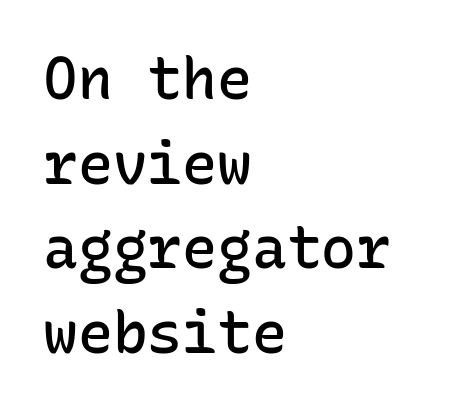
Alignment: flush left. Every character here occupies the same horizontal width, giving the sample a typewriter-like rhythm. Bare-footed words on every line. In terms of posture, this sample is upright.
